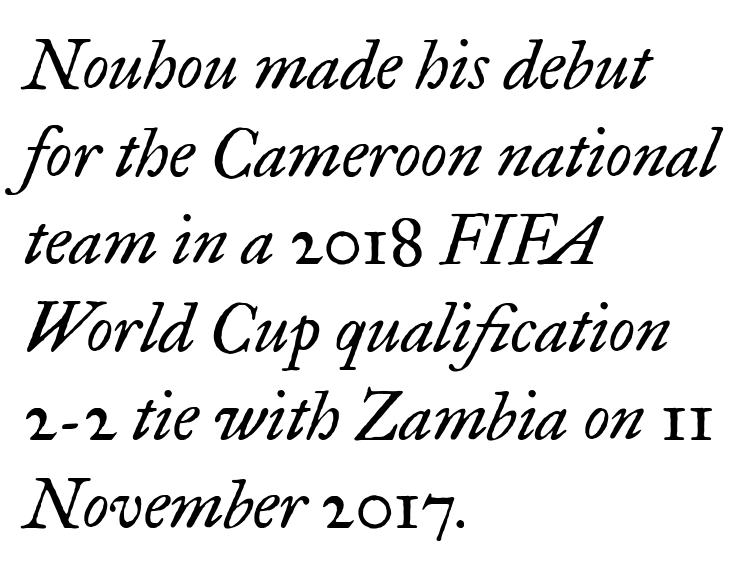
Is this a fixed-width face? No — the glyphs have proportional, varying widths. Designer's note — italics engaged. Has an underline been added? It has not. Yep, those are serifs on the letters.
